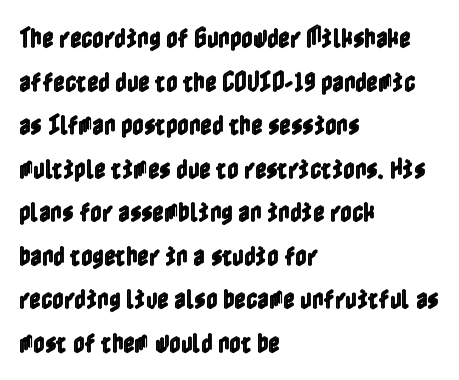
The image shows 22 px text type, upright; set left-aligned, loose line spacing (1.98x), normal letter spacing, not underlined.
